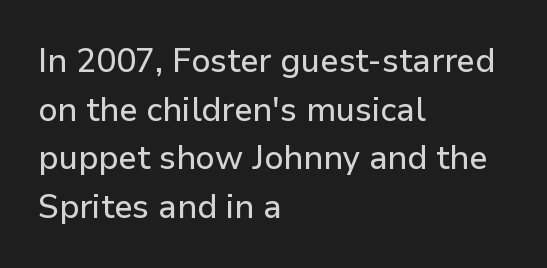
{"serif": "no", "italic": "no", "width": "normal", "stroke_contrast": "low", "x_height": "medium", "monospaced": "no", "underline": "no", "align": "left", "line_spacing": "normal", "line_spacing_ratio": 1.47, "letter_spacing": "normal", "letter_spacing_em": 0.0, "glyph_px": 33}
